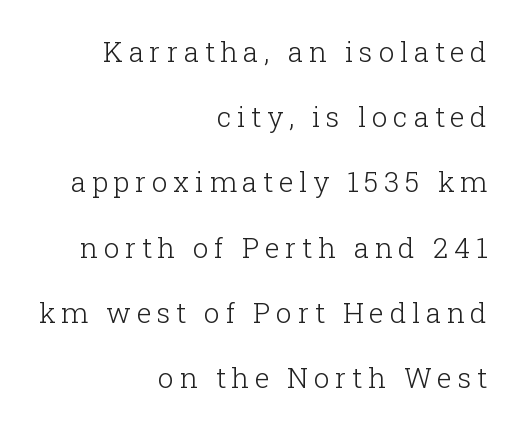
Q: Is the text bold? A: No.
Q: Is the text italic (slanted)? A: No, it is upright.
Q: Is the typeface a serif or a sans-serif typeface? A: Serif.
Q: Is the text underlined? A: No.
Q: How is the paragraph aligned? A: Right-aligned.
Q: Is the spacing between letters normal or unusually wide? A: Unusually wide.
Q: Is the spacing between lines tight, normal or loose? A: Loose.
Q: Width (condensed, normal, or wide)? A: Normal.
Q: Stroke contrast? A: Low.
Q: x-height? A: Medium.
Q: Monospaced? A: No.
